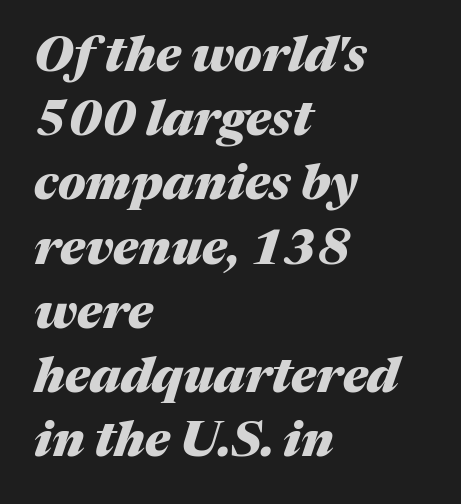
The image shows 49 px heavy type, italic (leaning right); set left-aligned, normal line spacing (1.31x), normal letter spacing, not underlined; medium stroke contrast and a medium x-height.
